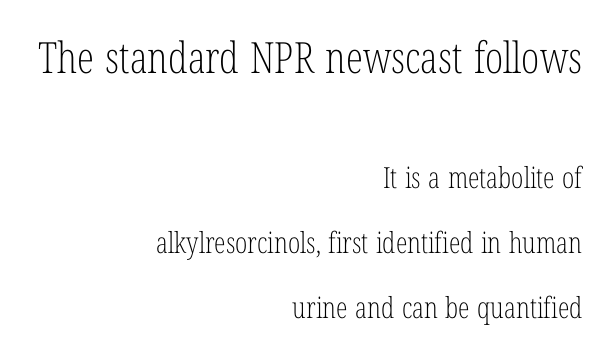
Are there feet on the stems? There are — it's a serif. The rendering keeps characters at their native spacing. The designer dialed line spacing up above the default. The rendering shrinks the type as you move from the upper chunk to the lower. The letters advance in unequal steps, a hallmark of proportional type.
